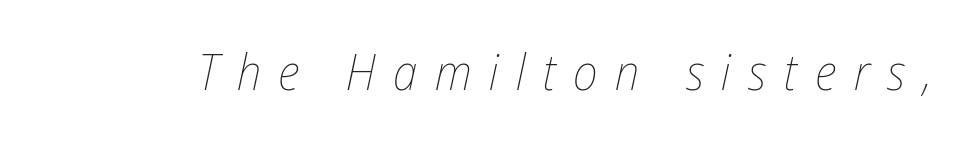
Q: Is the text bold? A: No.
Q: Is the text italic (slanted)? A: Yes, it leans right by about 12 degrees.
Q: Is the text underlined? A: No.
Q: Is the spacing between letters normal or unusually wide? A: Unusually wide.
Q: Width (condensed, normal, or wide)? A: Condensed.
Q: Stroke contrast? A: Low.
Q: x-height? A: Medium.
Q: Monospaced? A: No.
